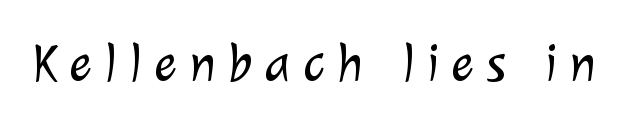
The words here are not underlined. These lines are composed in type without serifs. Characters follow at a spacing far wider than the type designer built in. The face used here is proportionally spaced, like ordinary book or web type. The strokes are not fattened; the text isn't bold.
